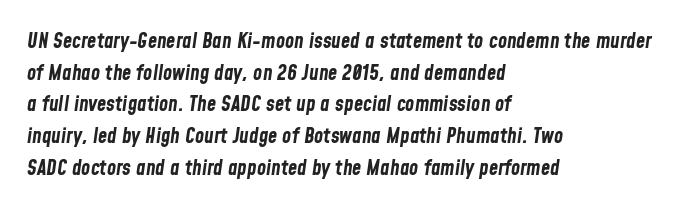
The image shows 21 px bold type, italic (leaning right); set left-aligned, normal line spacing (1.51x), normal letter spacing, not underlined.
